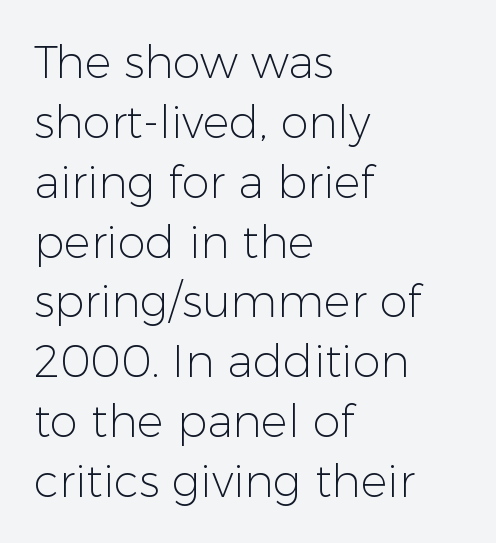
This sample uses a sans-serif face. These lines stack with their left ends in a neat column. This rendering leaves character spacing at its baseline value. The face used here is proportionally spaced, like ordinary book or web type. Underlining? Definitely not there. Evenly set lines give the paragraph a standard silhouette.
